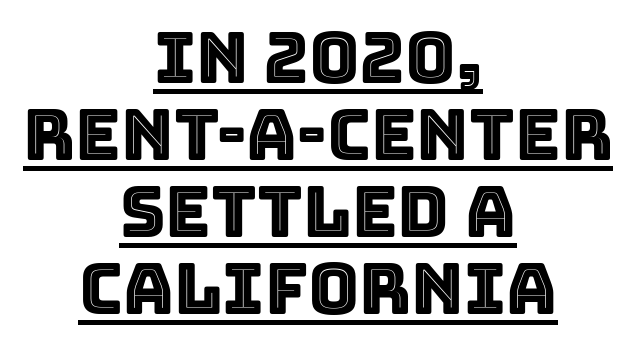
The line-height multiplier appears low, near solid setting. Every row of glyphs is offset so its center matches the block's center. The type sits square on the baseline with zero lean. Does a line run under the words? Yes, clearly. Each word holds together tightly as a unit, with standard inter-letter gaps.
